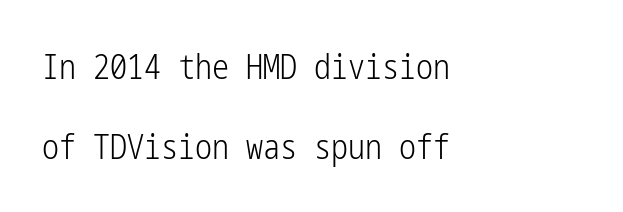
The image shows 34 px light, condensed sans-serif type, upright; set left-aligned, loose line spacing (2.36x), normal letter spacing, not underlined; low stroke contrast and a medium x-height.
